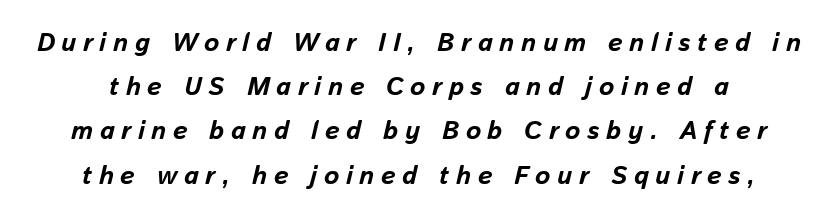
Q: Is the text bold? A: Yes.
Q: Is the text italic (slanted)? A: Yes, it leans right by about 13 degrees.
Q: Is the text underlined? A: No.
Q: Is the spacing between letters normal or unusually wide? A: Unusually wide.
Q: Is the spacing between lines tight, normal or loose? A: Normal.
